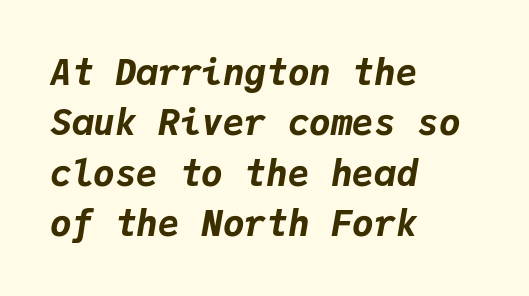
Line spacing here is normal. Which margin do the lines hug? The left one — the right edge is uneven. Words float on clear page, feet unadorned. Letter spacing: default. Thick stems and heavy bowls — unmistakably bold.
